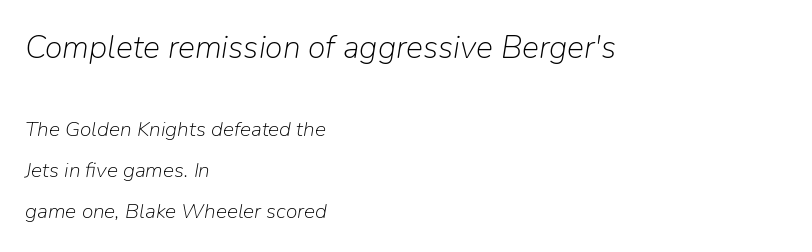
The ragged edge is on the right, which tells us the setting is flush left. Which chunk is bigger? The first one — the top block dwarfs the bottom. The line texture is even and compact thanks to regular tracking. The axis of the letterforms is tilted away from vertical. Horizontal bands of white between lines are thick stripes. The area under the type is left untouched.
